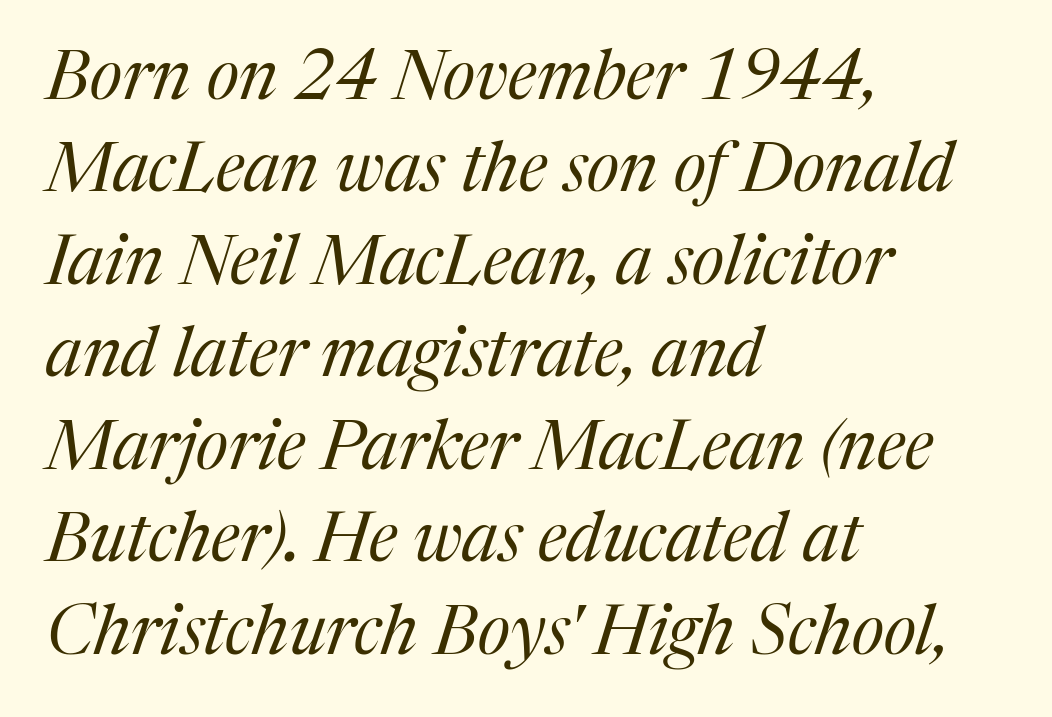
A classic flush-left, rag-right setting is used for this passage. The letters advance in unequal steps, a hallmark of proportional type. The strokes are not fattened; the text isn't bold. Short note: letters normally spaced. The lettering tilts uniformly, giving the passage an italic look. The letters carry serifs — small finishing strokes at the ends of their stems.
